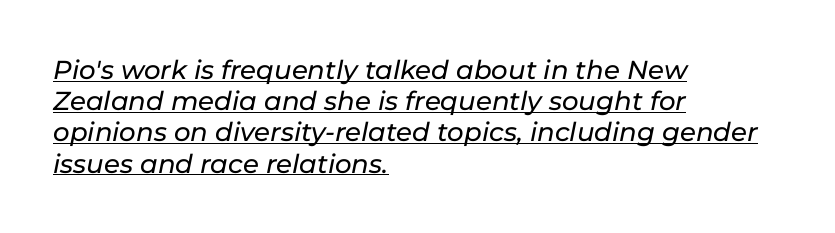
The whole block is typeset with a tilt. Notice how the passage keeps a crisp vertical edge on the left only. Honestly, the underline is the first thing you notice here. The horizontal fit of the characters is conventional and even.
